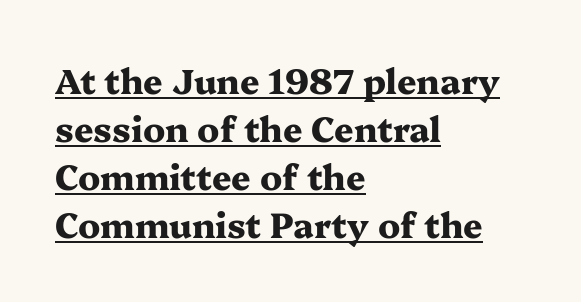
{"serif": "yes", "italic": "no", "bold": "yes", "weight": "heavy", "width": "wide", "stroke_contrast": "medium", "x_height": "medium", "monospaced": "no", "underline": "yes", "align": "left", "line_spacing": "normal", "line_spacing_ratio": 1.41, "letter_spacing": "normal", "letter_spacing_em": 0.0, "glyph_px": 34}
